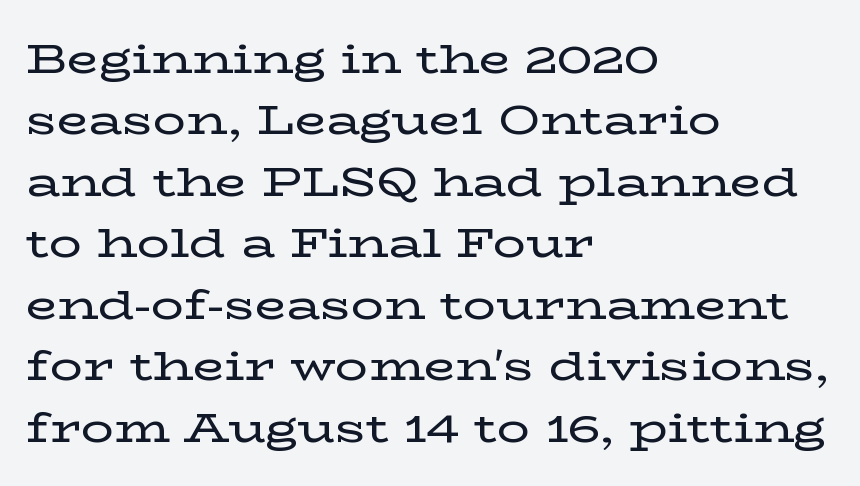
The image shows 41 px wide serif type, upright; set left-aligned, normal line spacing (1.5x), normal letter spacing, not underlined; low stroke contrast and a medium x-height.
